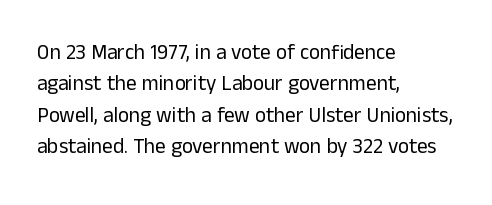
{"italic": "no", "bold": "no", "underline": "no", "align": "left", "line_spacing": "normal", "line_spacing_ratio": 1.5, "letter_spacing": "normal", "letter_spacing_em": 0.0, "glyph_px": 21}
